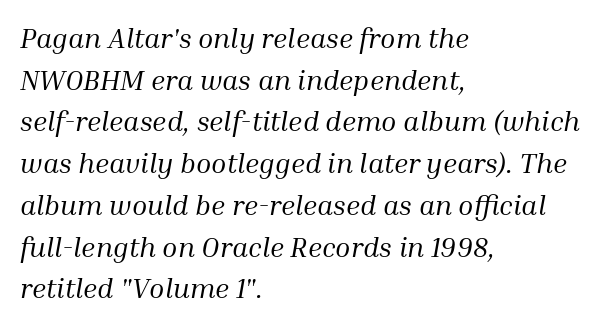
This is oblique type, the kind used for emphasis or titles. You could not count columns in this text — the font is proportionally spaced. The characters display serif detailing at their extremities. Beneath every word, the page is bare.
